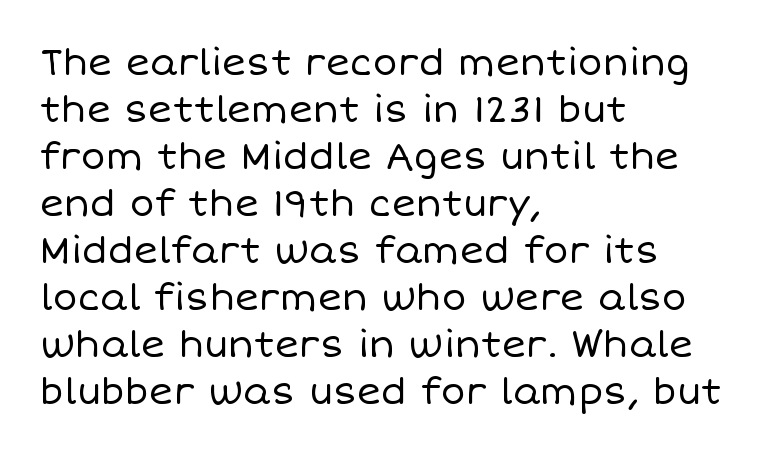
{"italic": "no", "bold": "no", "weight": "regular", "width": "normal", "stroke_contrast": "low", "x_height": "large", "monospaced": "no", "underline": "no", "align": "left", "line_spacing": "normal", "line_spacing_ratio": 1.27, "letter_spacing": "normal", "letter_spacing_em": 0.0, "glyph_px": 37}
